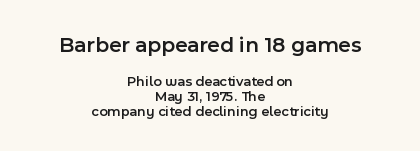
{"italic": "no", "bold": "semi", "underline": "no", "align": "center", "line_spacing": "tight", "line_spacing_ratio": 1.09, "letter_spacing": "normal", "letter_spacing_em": 0.0, "larger_block": "first", "size_ratio": 1.57, "glyph_px": 22}
